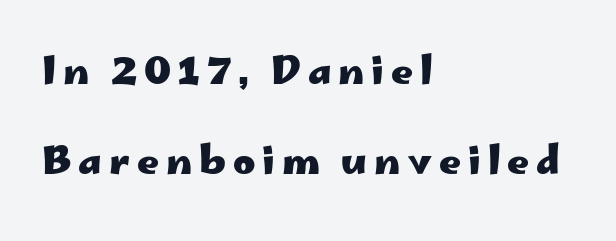
{"serif": "no", "italic": "no", "bold": "yes", "weight": "heavy", "width": "wide", "stroke_contrast": "low", "x_height": "small", "monospaced": "no", "underline": "no", "align": "left", "line_spacing": "loose", "line_spacing_ratio": 2.36, "glyph_px": 38}
